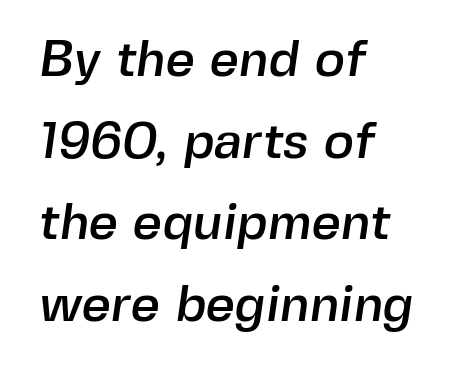
The image shows 51 px sans-serif type; set left-aligned, normal line spacing (1.6x), normal letter spacing, not underlined; a medium x-height.
